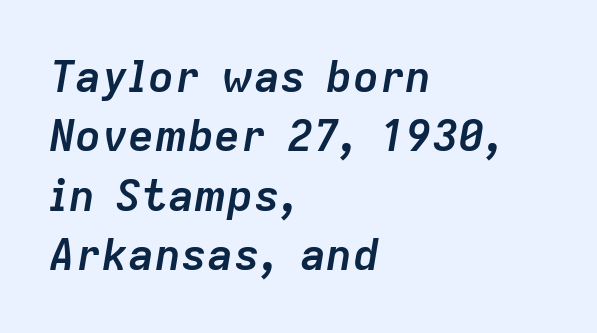
{"italic": "yes", "lean": "right", "slant_degrees": 9, "bold": "yes", "weight": "semibold", "width": "normal", "stroke_contrast": "low", "x_height": "medium", "monospaced": "no", "underline": "no", "align": "left", "line_spacing": "normal", "line_spacing_ratio": 1.35, "letter_spacing": "normal", "letter_spacing_em": 0.0, "glyph_px": 44}
